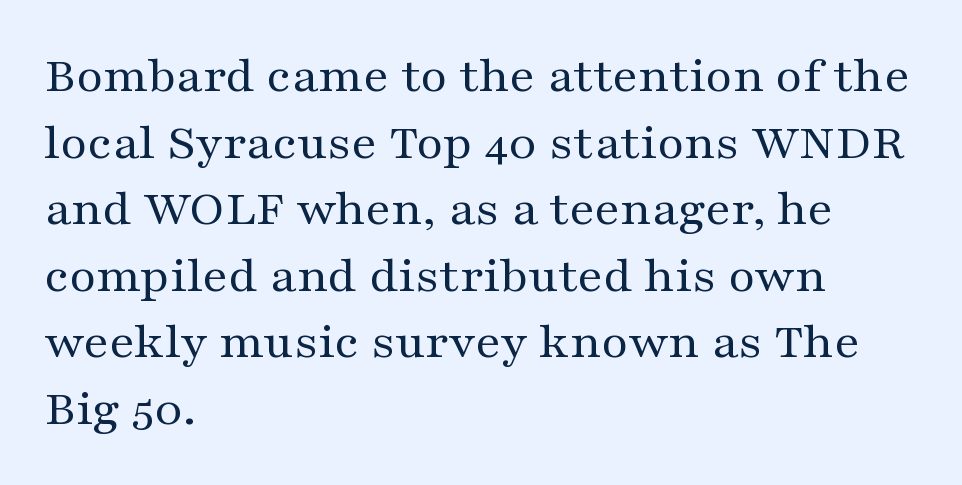
The image shows 52 px regular-weight, wide serif type, upright; set left-aligned, normal line spacing (1.28x), normal letter spacing, not underlined; medium stroke contrast and a medium x-height.
